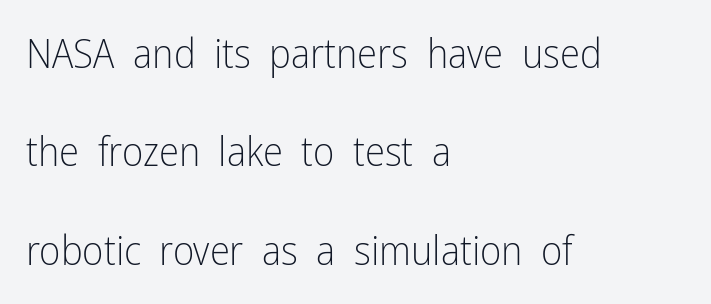
The area under the type is left untouched. Tall strokes in this sample are plumb rather than angled. The leading is generous, giving the passage an open texture. The passage shown has conventional tracking throughout. Grotesque or geometric, the face here clearly has no serifs. Note the varied advance widths — an 'i' is clearly narrower than an 'm'.
